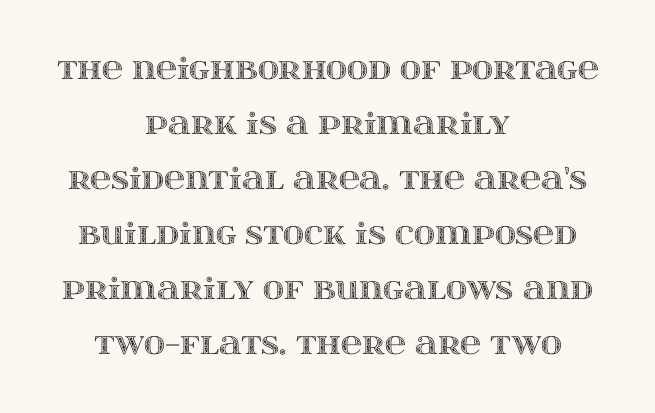
The image shows 29 px wide type, upright; set centered, loose line spacing (1.9x), normal letter spacing, not underlined; a large x-height.
